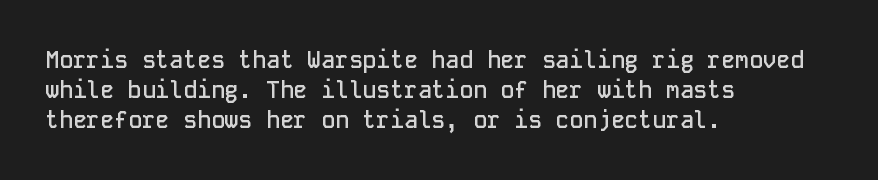
The image shows 23 px text type, upright; set left-aligned, normal line spacing (1.3x), normal letter spacing, not underlined.
